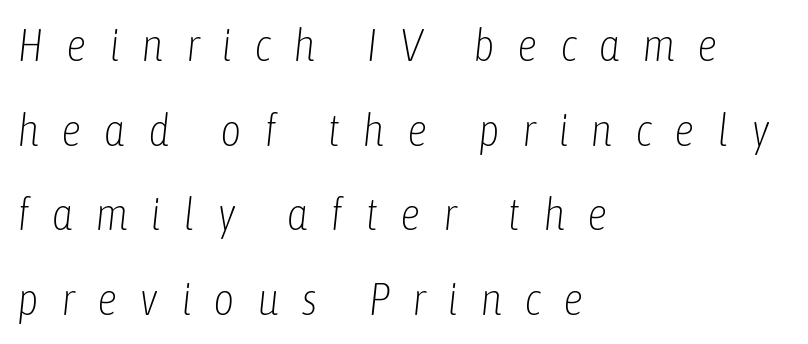
The glyphs are unaccompanied by any horizontal stroke below them. Does the copy run flush right? No — it runs flush left. Is the type heavy? It reads as light-to-regular instead. The letters advance in unequal steps, a hallmark of proportional type. Does extra space separate the letters? Yes, quite a lot of it. Slanted lettering throughout.
